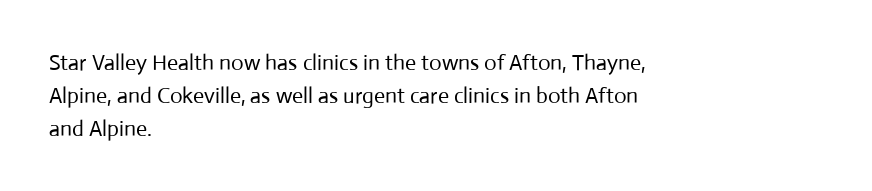
{"italic": "no", "bold": "no", "underline": "no", "align": "left", "line_spacing": "normal", "line_spacing_ratio": 1.5, "letter_spacing": "normal", "letter_spacing_em": 0.0, "glyph_px": 22}
